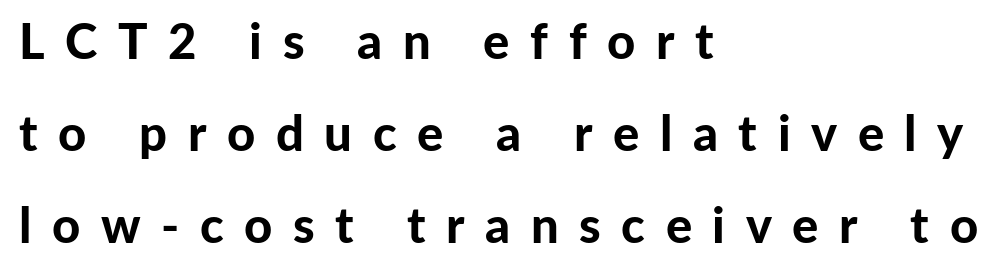
The image shows 49 px bold sans-serif type, upright; set left-aligned, line spacing 1.88x, unusually wide letter spacing (+0.42 em), not underlined; low stroke contrast and a medium x-height.
